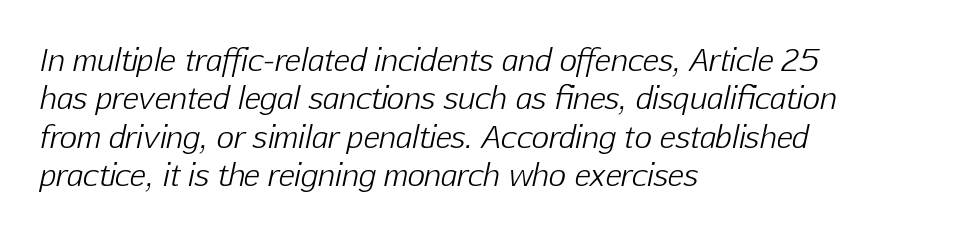
{"italic": "yes", "lean": "right", "slant_degrees": 12, "bold": "no", "weight": "light", "width": "normal", "stroke_contrast": "low", "x_height": "medium", "monospaced": "no", "underline": "no", "align": "left", "line_spacing": "normal", "line_spacing_ratio": 1.28, "letter_spacing": "normal", "letter_spacing_em": 0.0, "glyph_px": 30}
